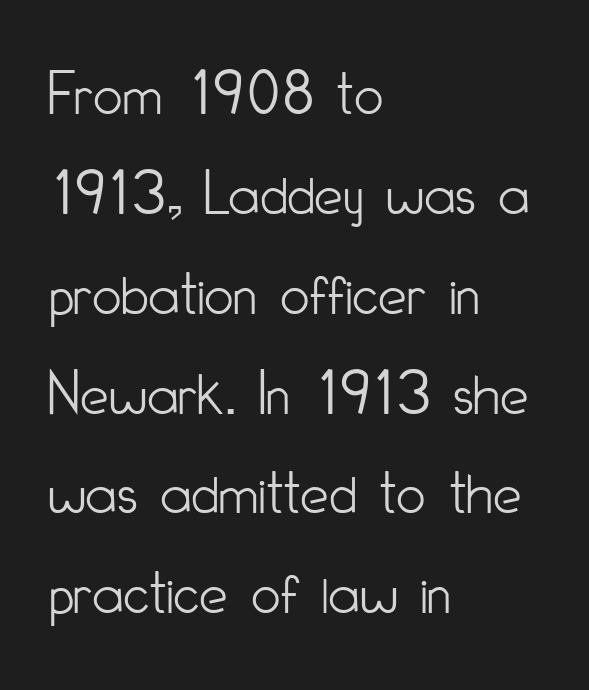
Q: Is the text bold? A: No.
Q: Is the text italic (slanted)? A: No, it is upright.
Q: Is the typeface a serif or a sans-serif typeface? A: Sans-serif.
Q: Is the text underlined? A: No.
Q: How is the paragraph aligned? A: Left-aligned.
Q: Is the spacing between letters normal or unusually wide? A: Normal.
Q: Is the spacing between lines tight, normal or loose? A: Normal.
Q: Width (condensed, normal, or wide)? A: Condensed.
Q: Stroke contrast? A: Low.
Q: x-height? A: Small.
Q: Monospaced? A: No.
